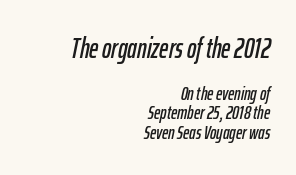
Students, note that the glyphs here touch the page at normal intervals. Two sizes are in play, and the larger belongs to the first block. The ragged edge is on the left, which tells us the setting is flush right. Proportional: the letters do not fall into vertical columns.
